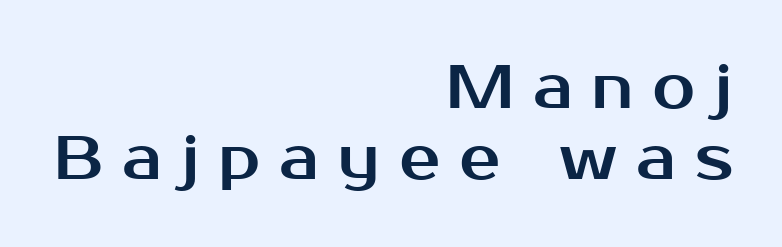
Typographically, this falls in the sans-serif category. Nope, not italic — everything's standing straight. You could not count columns in this text — the font is proportionally spaced. Rule under the text: the space is simply empty.
